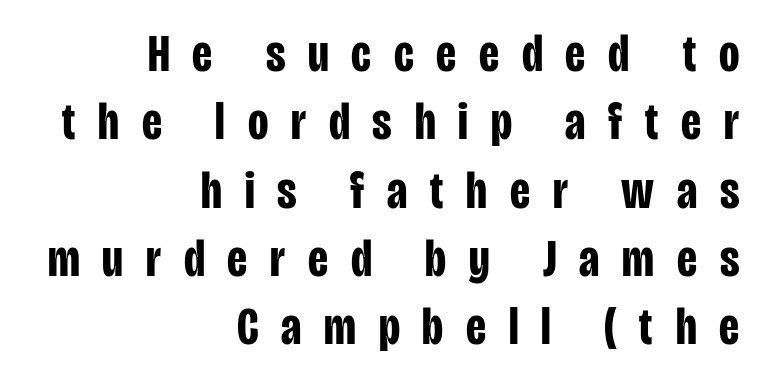
{"serif": "no", "italic": "no", "bold": "yes", "weight": "bold", "width": "condensed", "stroke_contrast": "low", "x_height": "large", "monospaced": "no", "underline": "no", "align": "right", "line_spacing": "normal", "line_spacing_ratio": 1.29, "letter_spacing": "wide", "letter_spacing_em": 0.43, "glyph_px": 53}
